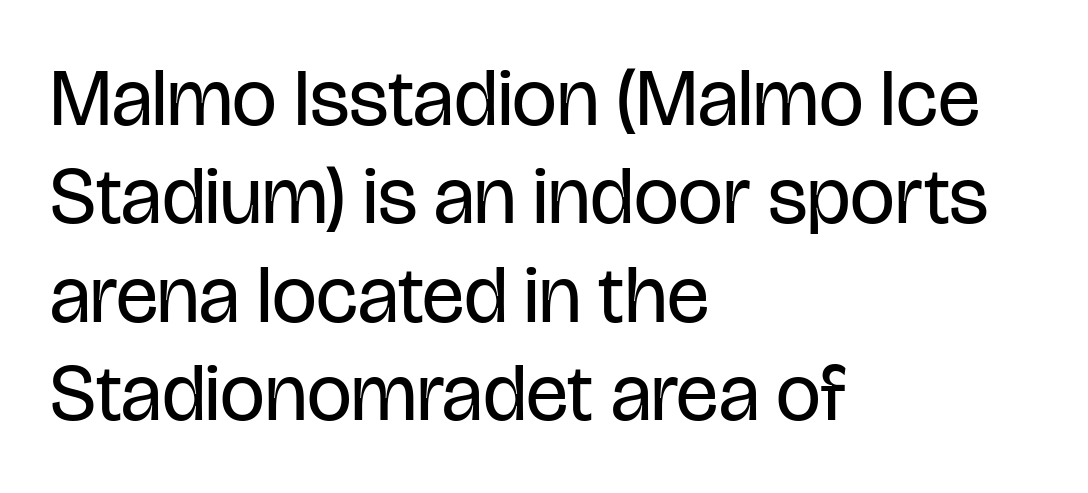
{"serif": "no", "italic": "no", "bold": "no", "weight": "regular", "width": "condensed", "stroke_contrast": "low", "x_height": "large", "monospaced": "no", "underline": "no", "align": "left", "line_spacing_ratio": 1.23, "letter_spacing": "normal", "letter_spacing_em": 0.0, "glyph_px": 80}
